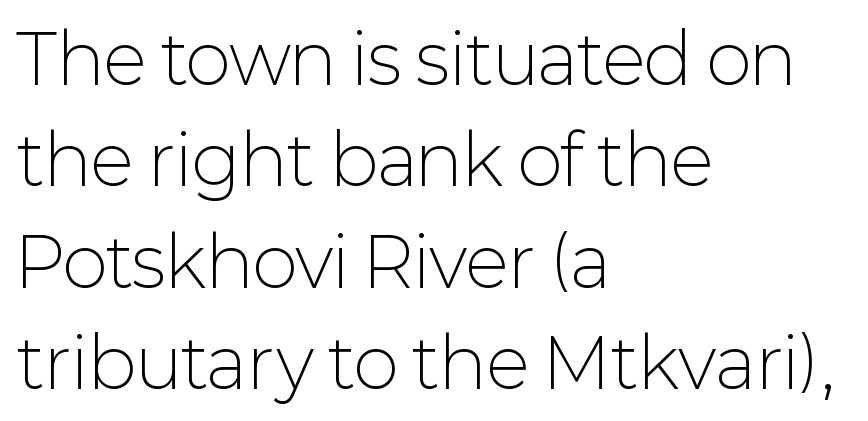
These lines sit exactly where default settings would place them. Plain, unruled lines of type. Between one letter and the next there's only the usual sliver of space. A student would call this left alignment; a typographer would say flush left, rag right. Does the lettering tilt? It doesn't — this is upright. The strokes carry an ordinary text weight at most.
